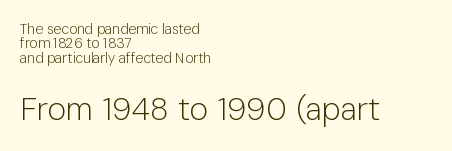
The image shows 32 px light sans-serif type, upright; set left-aligned, tight line spacing (1.02x), normal letter spacing, not underlined; the second (bottom) block is 2.29x larger; low stroke contrast and a medium x-height.
